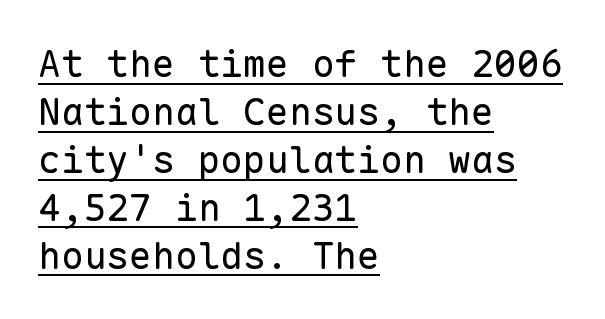
{"serif": "no", "italic": "no", "bold": "no", "weight": "regular", "width": "normal", "stroke_contrast": "low", "x_height": "medium", "monospaced": "yes", "underline": "yes", "align": "left", "line_spacing": "normal", "line_spacing_ratio": 1.26, "letter_spacing": "normal", "letter_spacing_em": 0.0, "glyph_px": 38}
